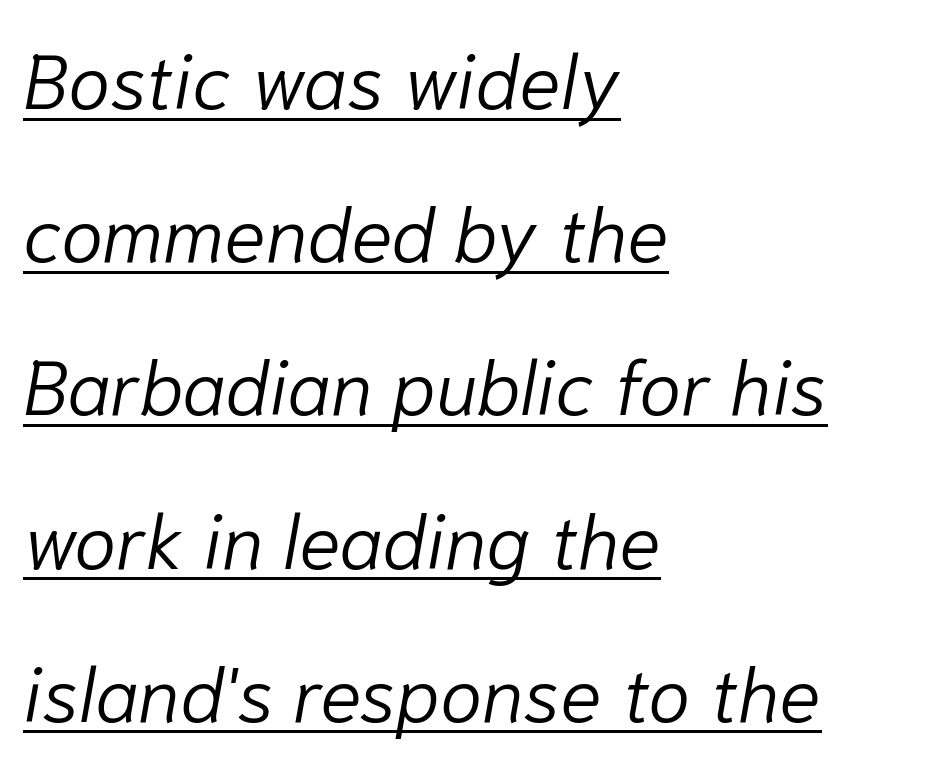
{"italic": "yes", "lean": "right", "slant_degrees": 10, "bold": "no", "weight": "light", "width": "normal", "stroke_contrast": "low", "x_height": "medium", "monospaced": "no", "underline": "yes", "align": "left", "line_spacing": "loose", "line_spacing_ratio": 1.99, "letter_spacing": "normal", "letter_spacing_em": 0.0, "glyph_px": 77}
